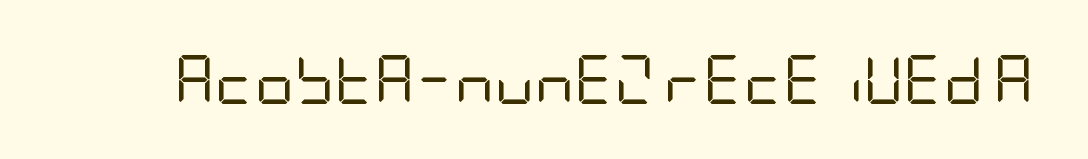
Q: Is the text bold? A: No.
Q: Is the text italic (slanted)? A: No, it is upright.
Q: Is the typeface a serif or a sans-serif typeface? A: Sans-serif.
Q: Is the text underlined? A: No.
Q: Is the spacing between letters normal or unusually wide? A: Normal.
Q: Width (condensed, normal, or wide)? A: Condensed.
Q: Stroke contrast? A: Low.
Q: x-height? A: Large.
